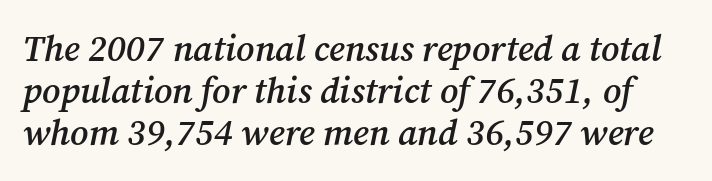
The letters advance in unequal steps, a hallmark of proportional type. Look at the bottom of the vertical strokes: they flare into serifs here. A typesetter would mark this as italic. Standard letterfit; no display-style spreading of the glyphs. A semibold gives these letters moderate extra thickness, short of bold. The string is rendered with underlining switched off.
